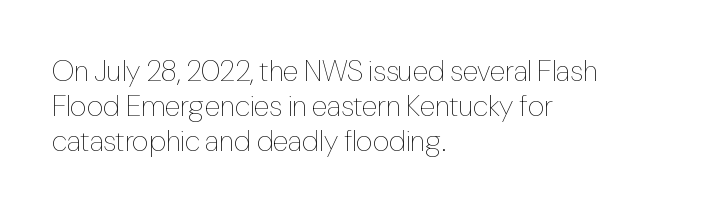
Descenders are the only things crossing below the line. The font's upright variant was chosen for this text. You could not count columns in this text — the font is proportionally spaced. Stroke mass is kept to a normal reading level or below. Tracking value appears to be zero — textbook default spacing. The lines in this sample share a left origin and differ only in where they stop.
